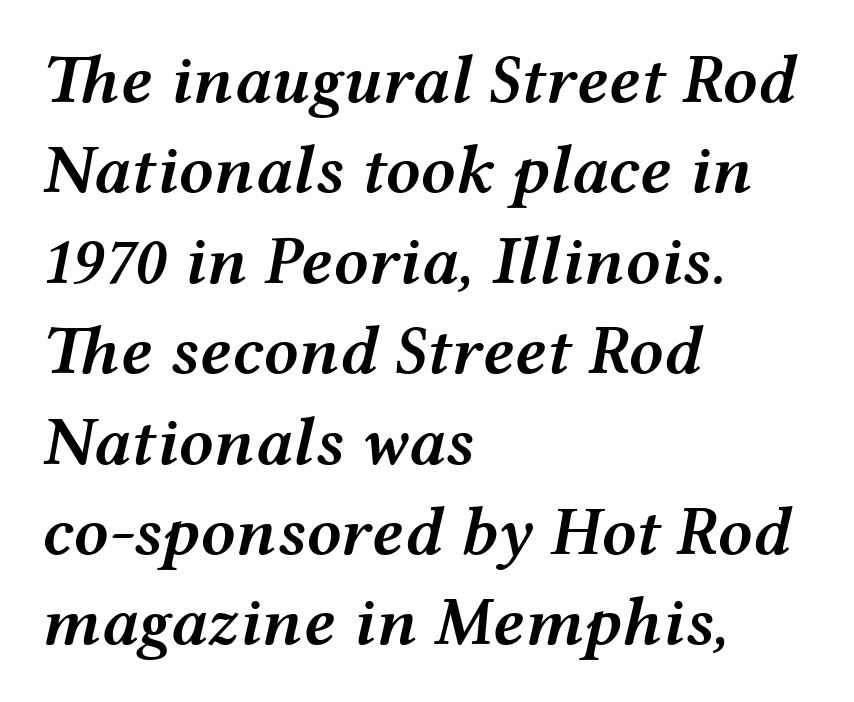
The image shows 69 px semibold, wide type, italic (leaning right); set left-aligned, normal line spacing (1.31x), normal letter spacing, not underlined; medium stroke contrast and a medium x-height.
